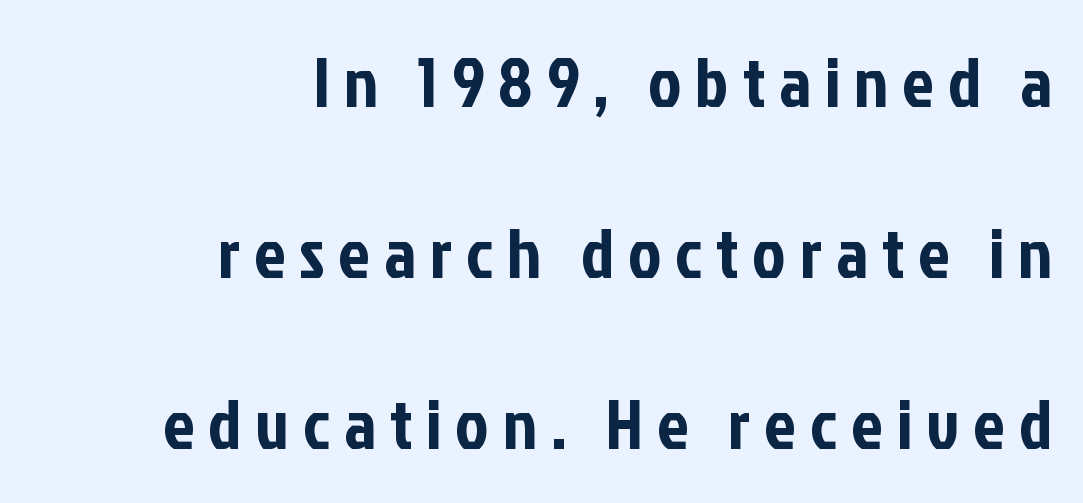
Q: Is the text italic (slanted)? A: No, it is upright.
Q: Is the typeface a serif or a sans-serif typeface? A: Sans-serif.
Q: Is the text underlined? A: No.
Q: How is the paragraph aligned? A: Right-aligned.
Q: Is the spacing between letters normal or unusually wide? A: Unusually wide.
Q: Is the spacing between lines tight, normal or loose? A: Loose.
Q: Width (condensed, normal, or wide)? A: Condensed.
Q: Stroke contrast? A: Low.
Q: x-height? A: Medium.
Q: Monospaced? A: No.
